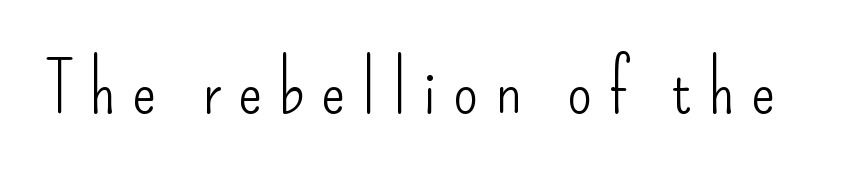
Q: Is the text bold? A: No.
Q: Is the text italic (slanted)? A: No, it is upright.
Q: Is the typeface a serif or a sans-serif typeface? A: Sans-serif.
Q: Is the text underlined? A: No.
Q: Is the spacing between letters normal or unusually wide? A: Unusually wide.
Q: Width (condensed, normal, or wide)? A: Condensed.
Q: Stroke contrast? A: Low.
Q: x-height? A: Small.
Q: Monospaced? A: No.
